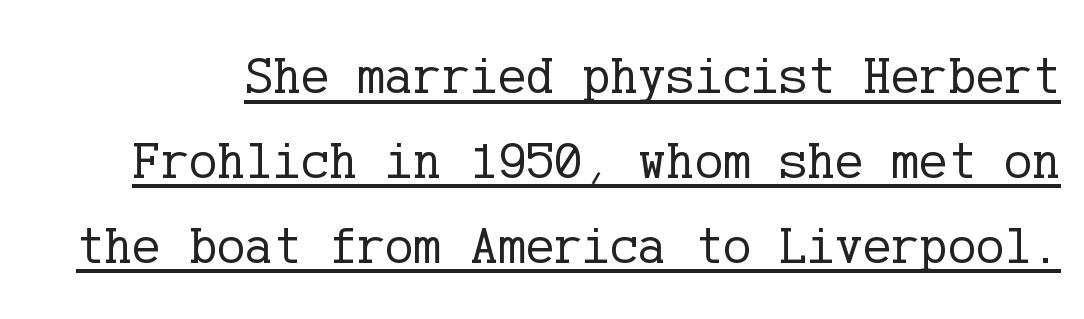
In terms of leading, this rendering sits right in the middle. The rendering uses the underline text-decoration. The cut favours lightness, reaching ordinary text weight at its darkest. Ordinary non-slanted type is in use.
